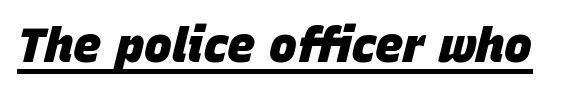
Q: Is the text bold? A: Yes.
Q: Is the text italic (slanted)? A: Yes, it leans right by about 15 degrees.
Q: Is the text underlined? A: Yes.
Q: Is the spacing between letters normal or unusually wide? A: Normal.
Q: Width (condensed, normal, or wide)? A: Normal.
Q: Stroke contrast? A: Low.
Q: x-height? A: Large.
Q: Monospaced? A: No.
